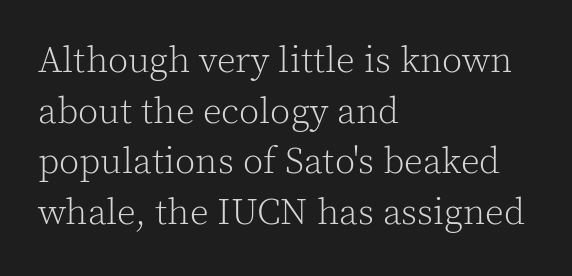
Q: Is the text bold? A: No.
Q: Is the text italic (slanted)? A: No, it is upright.
Q: Is the typeface a serif or a sans-serif typeface? A: Serif.
Q: Is the text underlined? A: No.
Q: How is the paragraph aligned? A: Left-aligned.
Q: Is the spacing between letters normal or unusually wide? A: Normal.
Q: Is the spacing between lines tight, normal or loose? A: Normal.
Q: Width (condensed, normal, or wide)? A: Normal.
Q: x-height? A: Medium.
Q: Monospaced? A: No.
